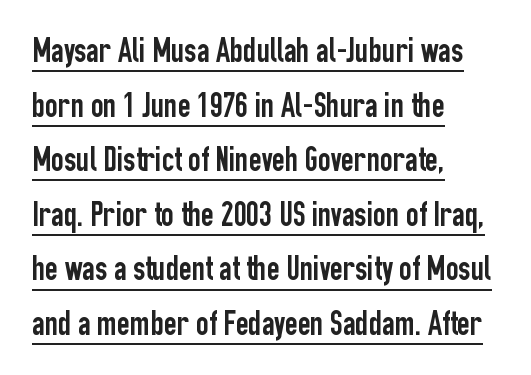
The image shows 35 px condensed sans-serif type, upright; set left-aligned, normal line spacing (1.56x), normal letter spacing, underlined; low stroke contrast and a medium x-height.
